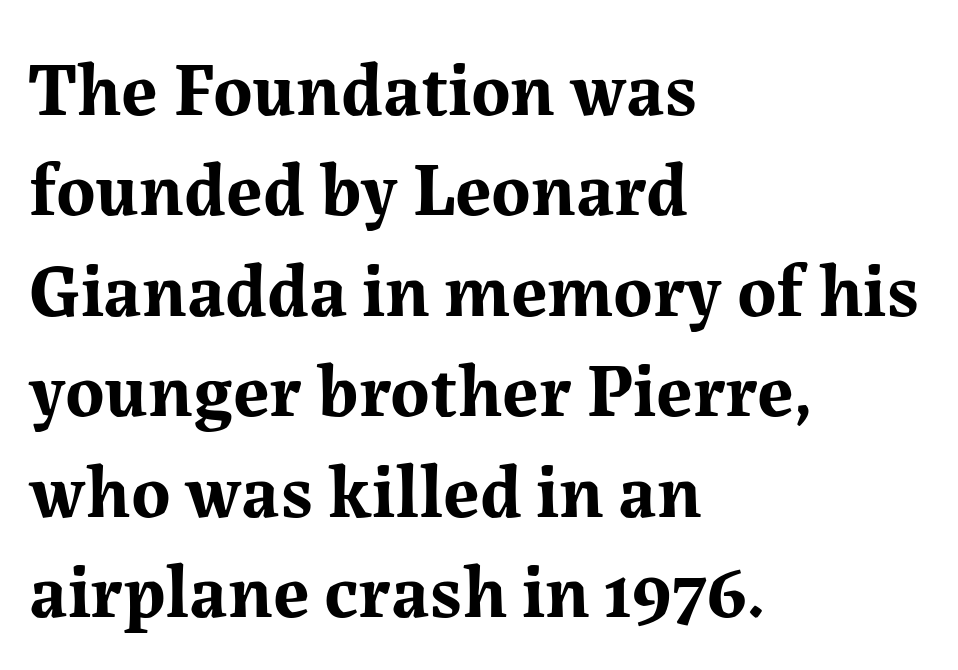
Visually the block forms a straight wall on the left and a jagged coastline on the right. Stroke thickness is high; the sample reads as a true bold. These lines were composed using upright roman letters. These lines keep a tight, regular rhythm from letter to letter. Has an underline been added? It has not. In terms of letterform style, serifs are clearly present.
